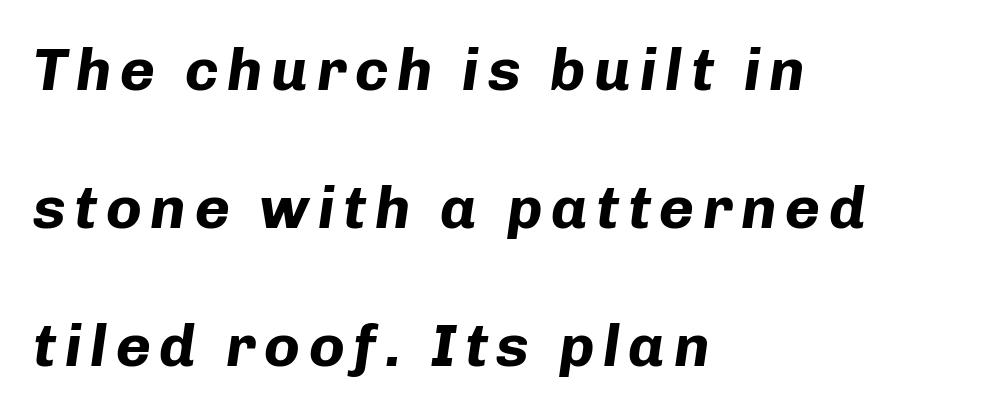
In CSS terms this would be text-align: left. The gap between lines stays unmarked. Looks like regular typesetting: each glyph gets only the width it needs. Notice how the stems are inclined rather than vertical — that's the hallmark of italics. Each glyph is drawn with heavy, bold strokes.
